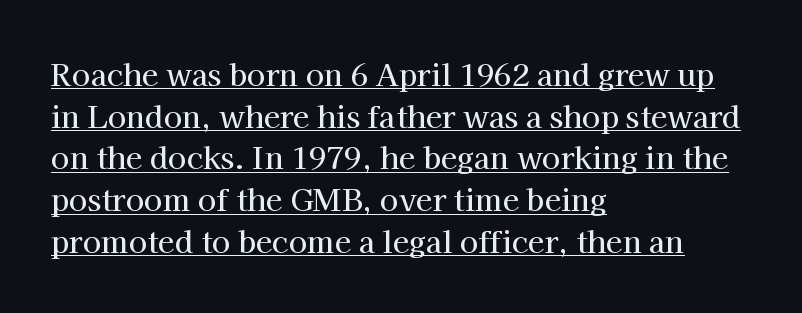
Q: Is the text italic (slanted)? A: No, it is upright.
Q: Is the typeface a serif or a sans-serif typeface? A: Serif.
Q: Is the text underlined? A: Yes.
Q: How is the paragraph aligned? A: Left-aligned.
Q: Is the spacing between letters normal or unusually wide? A: Normal.
Q: Is the spacing between lines tight, normal or loose? A: Normal.
Q: Width (condensed, normal, or wide)? A: Normal.
Q: Stroke contrast? A: High.
Q: x-height? A: Medium.
Q: Monospaced? A: No.
